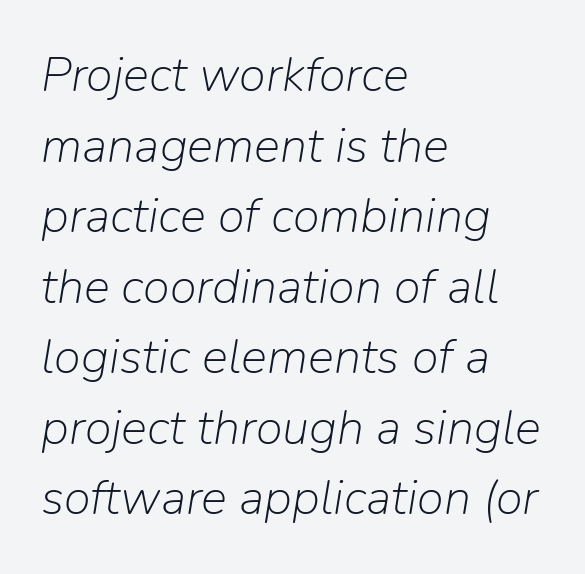
{"italic": "yes", "lean": "right", "slant_degrees": 9, "bold": "no", "weight": "light", "width": "normal", "stroke_contrast": "low", "x_height": "medium", "monospaced": "no", "underline": "no", "align": "left", "line_spacing": "normal", "line_spacing_ratio": 1.44, "letter_spacing": "normal", "letter_spacing_em": 0.0, "glyph_px": 49}
